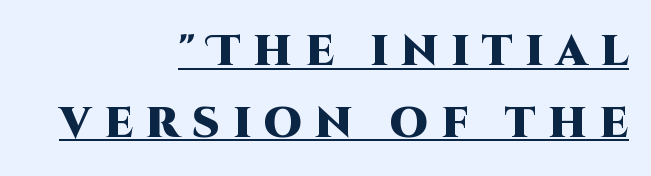
{"serif": "no", "italic": "no", "bold": "yes", "weight": "heavy", "width": "normal", "stroke_contrast": "high", "x_height": "large", "monospaced": "no", "underline": "yes", "align": "right", "line_spacing": "normal", "line_spacing_ratio": 1.67, "letter_spacing": "wide", "letter_spacing_em": 0.3, "glyph_px": 43}
